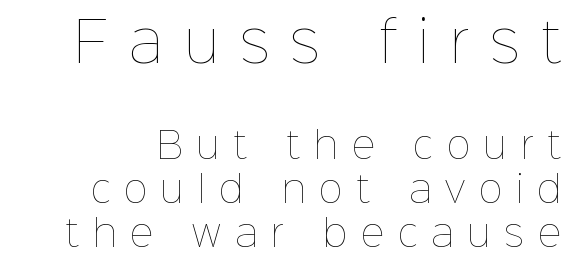
{"italic": "no", "bold": "no", "weight": "thin", "width": "normal", "stroke_contrast": "low", "x_height": "medium", "monospaced": "no", "underline": "no", "line_spacing_ratio": 1.23, "letter_spacing": "wide", "letter_spacing_em": 0.39, "larger_block": "first", "size_ratio": 1.5, "glyph_px": 54}
